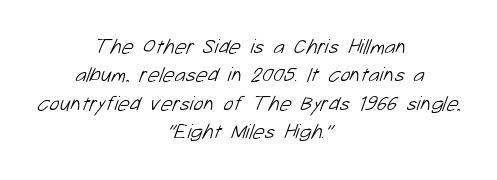
Q: Is the text bold? A: No.
Q: Is the text underlined? A: No.
Q: How is the paragraph aligned? A: Centered.
Q: Is the spacing between letters normal or unusually wide? A: Normal.
Q: Is the spacing between lines tight, normal or loose? A: Normal.
